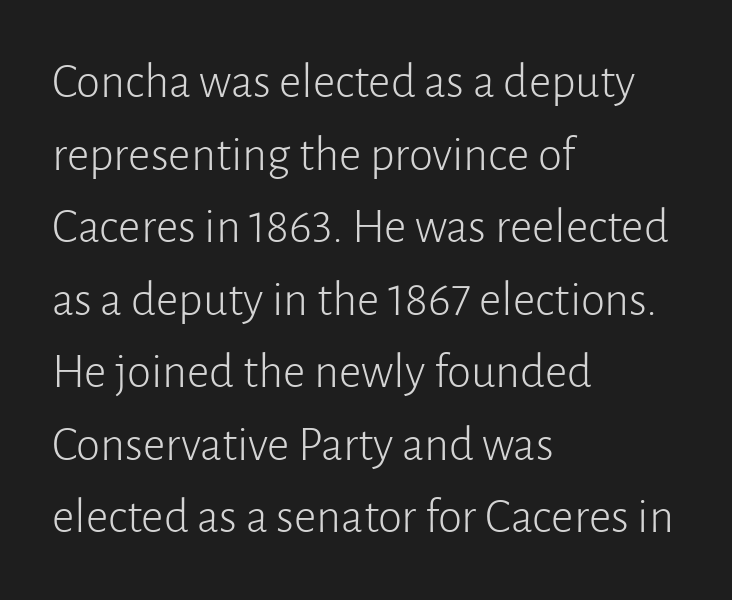
Baseline-to-baseline distance is the conventional proportion of letter height. Italic? Not at all — the glyphs are vertical. Unmarked baselines from the first word to the last. The tracking reads as untouched default to a designer's eye. Does the type have serifs? No, each stem ends abruptly. The face used here is proportionally spaced, like ordinary book or web type.
